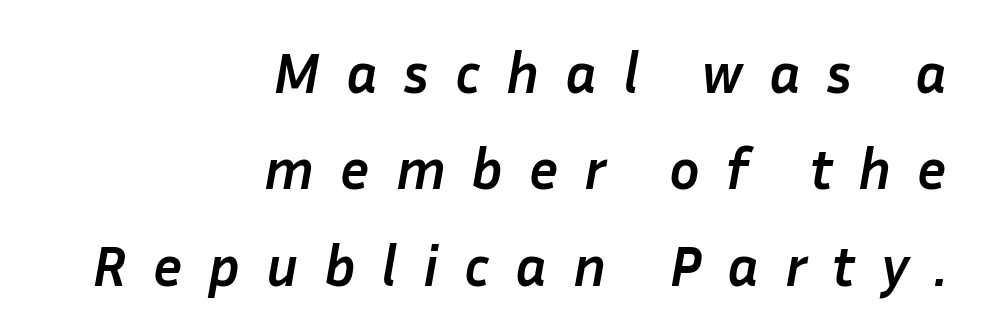
The image shows 57 px semibold type, italic (leaning right); set right-aligned, normal line spacing (1.69x), unusually wide letter spacing (+0.45 em), not underlined; low stroke contrast and a medium x-height.
